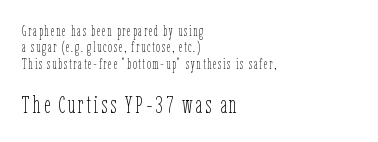
{"italic": "no", "bold": "no", "underline": "no", "align": "left", "line_spacing_ratio": 1.17, "larger_block": "second", "size_ratio": 1.71, "glyph_px": 24}
